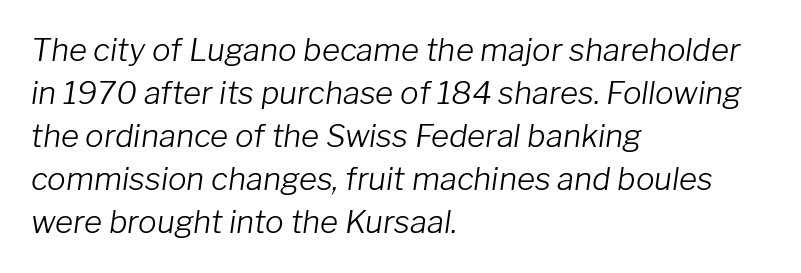
Each word holds together tightly as a unit, with standard inter-letter gaps. Each line starts at the same left margin while the right side varies. The area under the type is left untouched. Think of a printed novel: that variable character pitch is what you see here. Counters stay open thanks to moderate or lighter strokes. When letters slant like this, we call the style italic.
